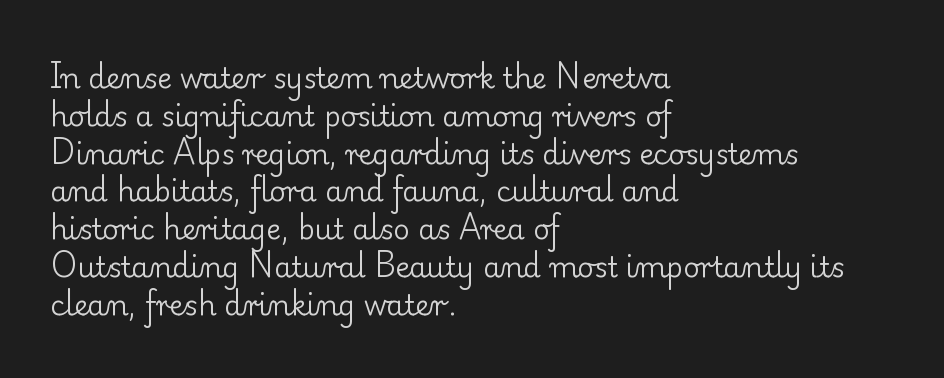
{"serif": "yes", "italic": "no", "bold": "no", "weight": "regular", "width": "normal", "stroke_contrast": "low", "x_height": "small", "monospaced": "no", "underline": "no", "align": "left", "line_spacing": "normal", "line_spacing_ratio": 1.35, "letter_spacing": "normal", "letter_spacing_em": 0.0, "glyph_px": 28}
